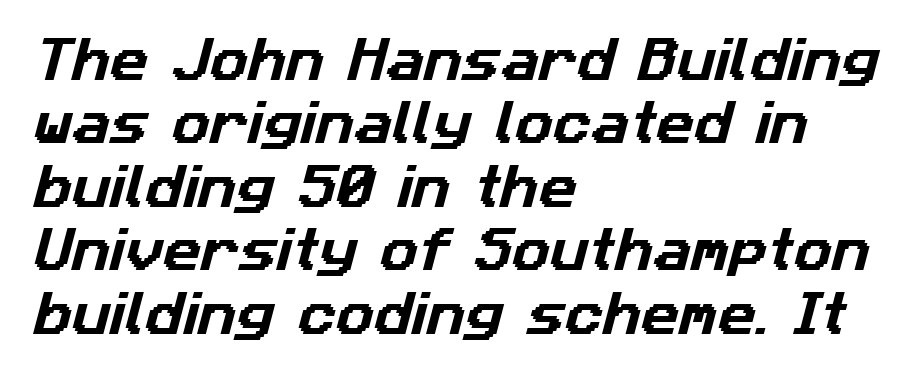
The image shows 47 px sans-serif type; set left-aligned, normal line spacing (1.35x), normal letter spacing, not underlined; low stroke contrast and a medium x-height.
